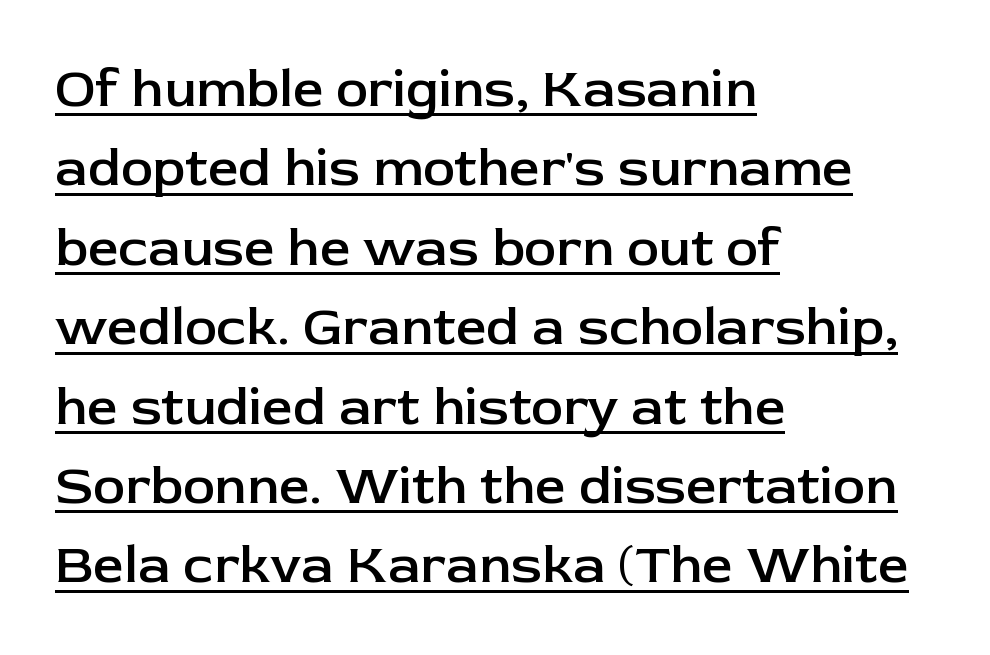
Posture: straight, roman, zero tilt. Quick note: interline space is typical. You could not count columns in this text — the font is proportionally spaced. The typesetting leans somewhat heavy: a semibold. The text was rendered using a sans face with plain stroke endings.
